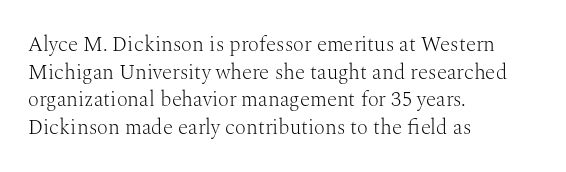
The image shows 21 px text type, upright; set left-aligned, normal line spacing (1.31x), normal letter spacing, not underlined.
